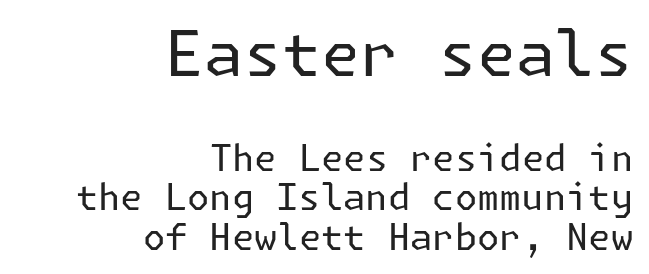
Q: Is the text bold? A: No.
Q: Is the text italic (slanted)? A: No, it is upright.
Q: Is the typeface a serif or a sans-serif typeface? A: Sans-serif.
Q: Is the text underlined? A: No.
Q: How is the paragraph aligned? A: Right-aligned.
Q: Is the spacing between letters normal or unusually wide? A: Normal.
Q: Is the spacing between lines tight, normal or loose? A: Tight.
Q: Which block of text is set in a larger size, the first (top) or the second (bottom)? A: The first (top) one.
Q: Width (condensed, normal, or wide)? A: Normal.
Q: Stroke contrast? A: Low.
Q: x-height? A: Medium.
